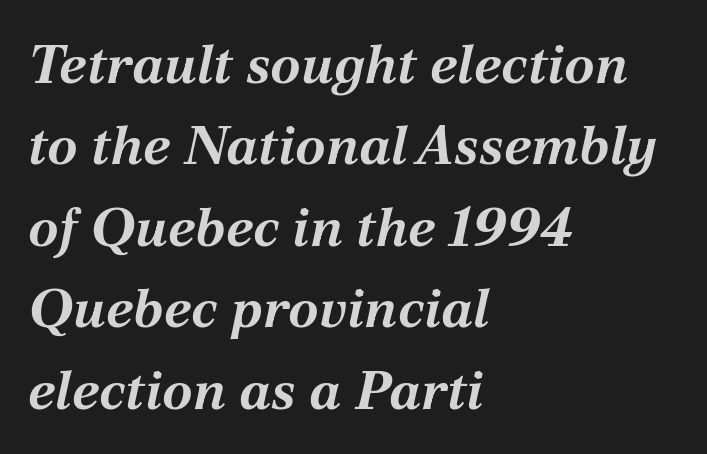
{"italic": "yes", "lean": "right", "slant_degrees": 12, "bold": "yes", "weight": "bold", "width": "normal", "stroke_contrast": "medium", "x_height": "medium", "monospaced": "no", "underline": "no", "align": "left", "line_spacing": "normal", "line_spacing_ratio": 1.48, "letter_spacing": "normal", "letter_spacing_em": 0.0, "glyph_px": 55}
